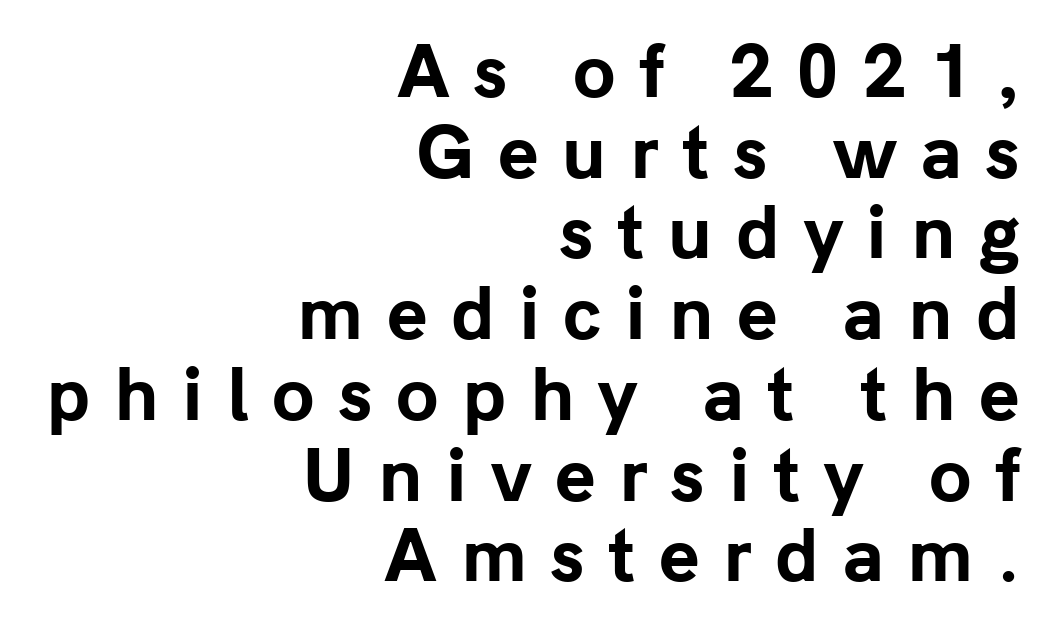
{"serif": "no", "italic": "no", "bold": "yes", "weight": "bold", "width": "normal", "stroke_contrast": "low", "x_height": "medium", "monospaced": "no", "underline": "no", "align": "right", "line_spacing_ratio": 1.17, "letter_spacing": "wide", "letter_spacing_em": 0.34, "glyph_px": 69}
